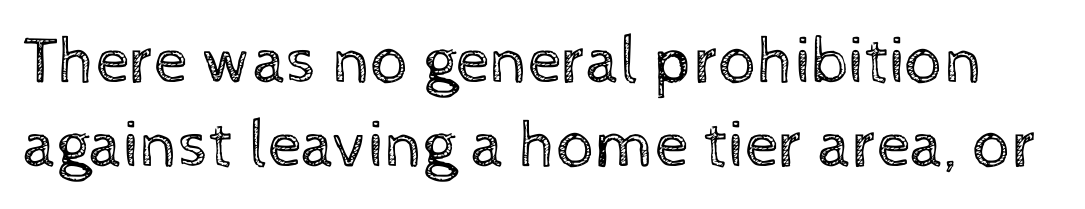
The image shows 67 px regular-weight type, upright; set normal line spacing (1.25x), normal letter spacing, not underlined; a medium x-height.
